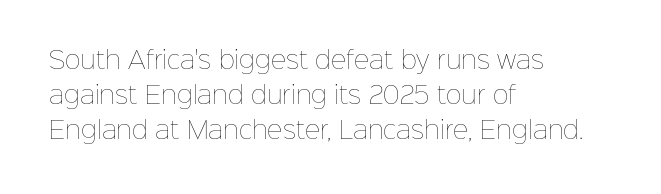
The image shows 24 px text type, upright; set left-aligned, normal line spacing (1.46x), normal letter spacing, not underlined.
